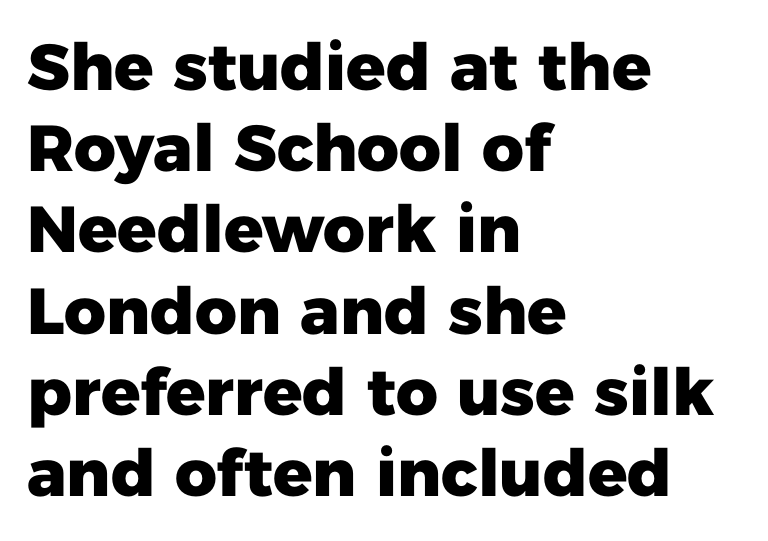
Q: Is the text bold? A: Yes.
Q: Is the text italic (slanted)? A: No, it is upright.
Q: Is the typeface a serif or a sans-serif typeface? A: Sans-serif.
Q: Is the text underlined? A: No.
Q: How is the paragraph aligned? A: Left-aligned.
Q: Is the spacing between letters normal or unusually wide? A: Normal.
Q: Is the spacing between lines tight, normal or loose? A: Normal.
Q: Width (condensed, normal, or wide)? A: Normal.
Q: Stroke contrast? A: Low.
Q: x-height? A: Medium.
Q: Monospaced? A: No.
